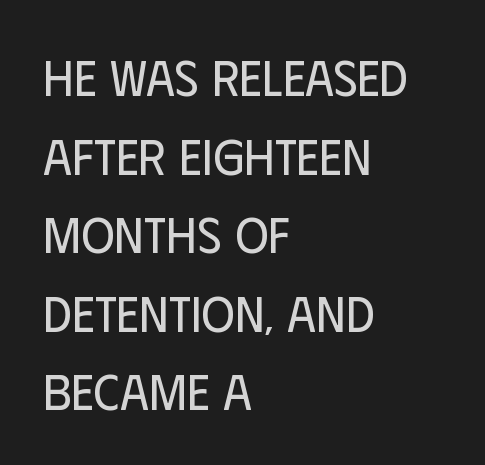
{"serif": "no", "italic": "no", "bold": "no", "weight": "regular", "width": "condensed", "stroke_contrast": "low", "x_height": "large", "monospaced": "no", "underline": "no", "align": "left", "line_spacing": "normal", "line_spacing_ratio": 1.54, "letter_spacing": "normal", "letter_spacing_em": 0.0, "glyph_px": 51}
